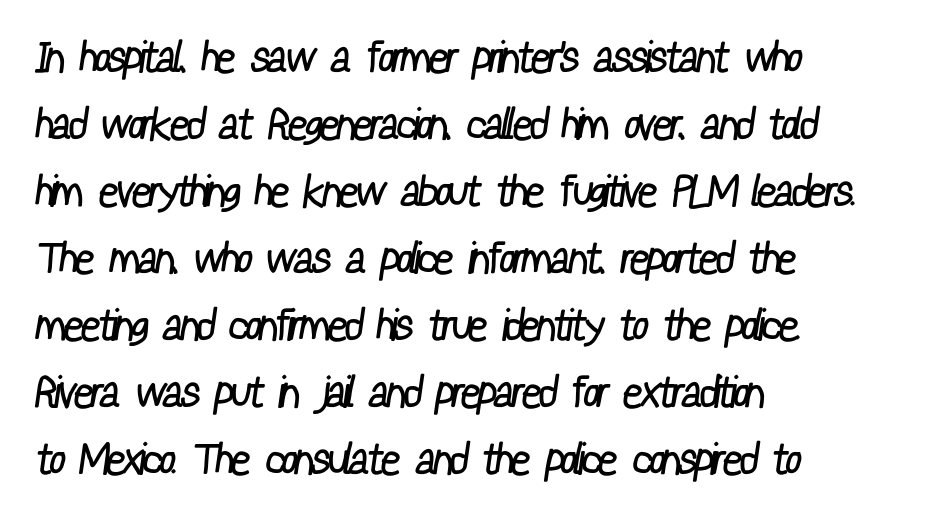
Q: Is the text bold? A: No.
Q: Is the typeface a serif or a sans-serif typeface? A: Sans-serif.
Q: Is the text underlined? A: No.
Q: How is the paragraph aligned? A: Left-aligned.
Q: Is the spacing between letters normal or unusually wide? A: Normal.
Q: Is the spacing between lines tight, normal or loose? A: Normal.
Q: Width (condensed, normal, or wide)? A: Condensed.
Q: Stroke contrast? A: Low.
Q: x-height? A: Medium.
Q: Monospaced? A: No.
